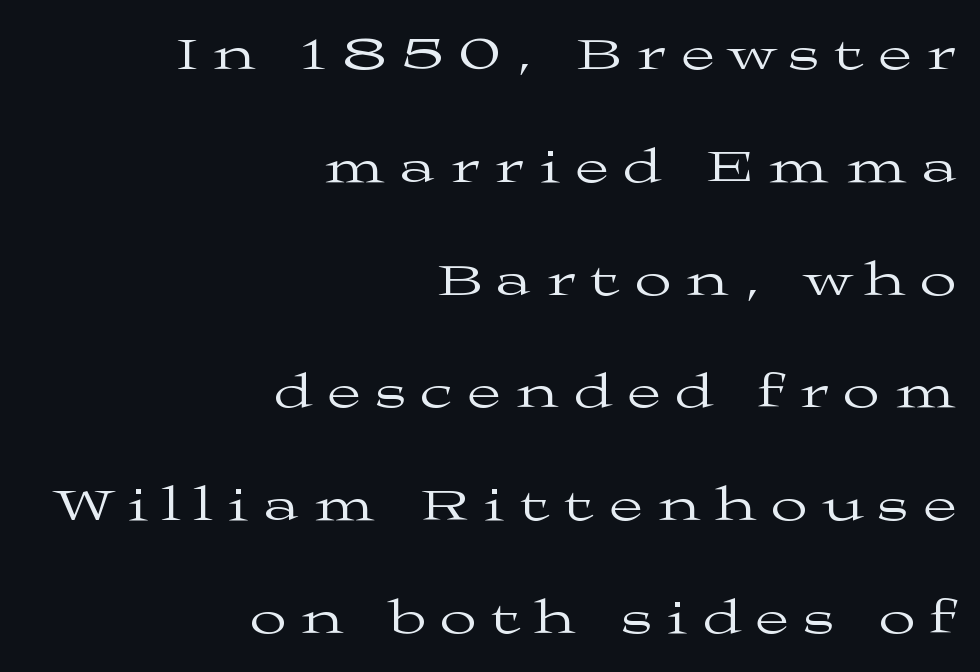
The image shows 48 px regular-weight, wide serif type, upright; set right-aligned, loose line spacing (2.35x), unusually wide letter spacing (+0.33 em), not underlined; medium stroke contrast and a medium x-height.
